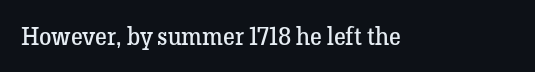
{"italic": "no", "bold": "no", "underline": "no", "letter_spacing": "normal", "letter_spacing_em": 0.0, "glyph_px": 25}
